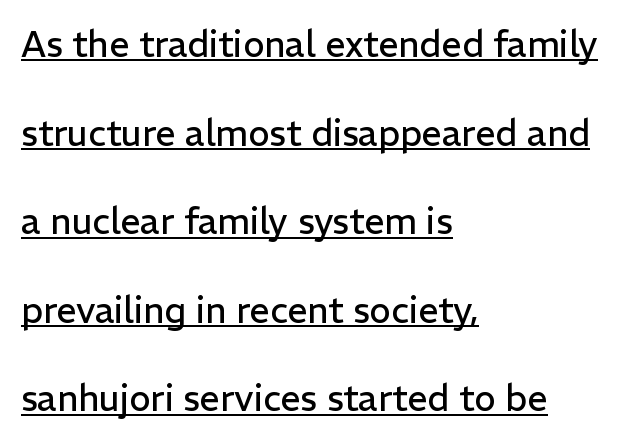
The image shows 36 px regular-weight sans-serif type, upright; set left-aligned, loose line spacing (2.46x), normal letter spacing, underlined; low stroke contrast and a medium x-height.
